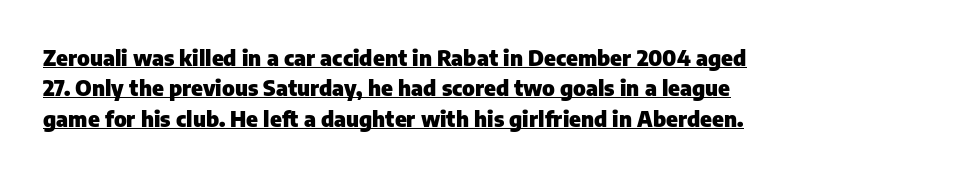
Q: Is the text bold? A: Yes.
Q: Is the text italic (slanted)? A: No, it is upright.
Q: Is the text underlined? A: Yes.
Q: How is the paragraph aligned? A: Left-aligned.
Q: Is the spacing between letters normal or unusually wide? A: Normal.
Q: Is the spacing between lines tight, normal or loose? A: Normal.
